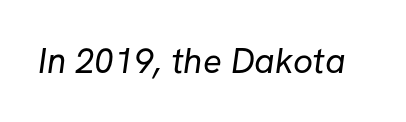
{"serif": "no", "bold": "no", "weight": "regular", "width": "normal", "stroke_contrast": "low", "x_height": "medium", "monospaced": "no", "underline": "no", "letter_spacing": "normal", "letter_spacing_em": 0.0, "glyph_px": 35}
